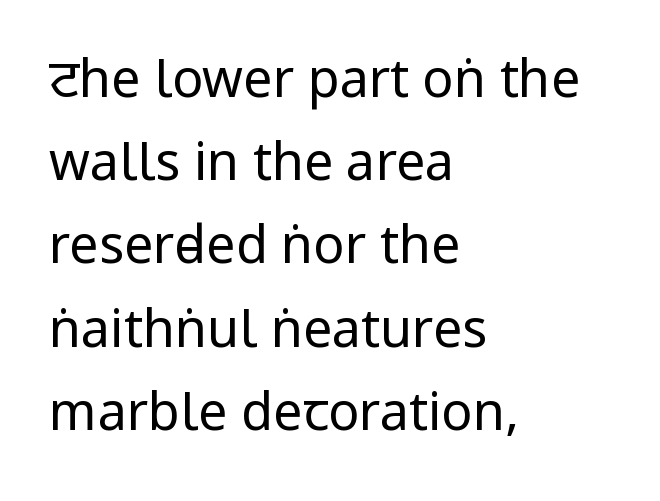
The image shows 52 px regular-weight, condensed sans-serif type, upright; set left-aligned, normal line spacing (1.6x), normal letter spacing, not underlined; low stroke contrast and a large x-height.
